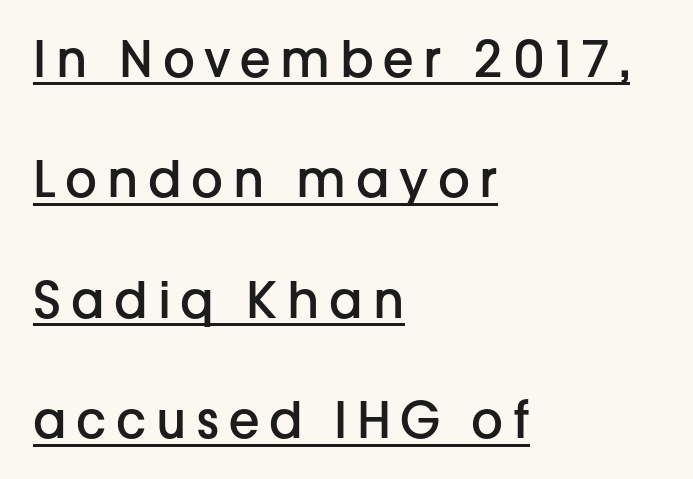
Q: Is the text bold? A: Semi-bold.
Q: Is the text italic (slanted)? A: No, it is upright.
Q: Is the typeface a serif or a sans-serif typeface? A: Sans-serif.
Q: Is the text underlined? A: Yes.
Q: How is the paragraph aligned? A: Left-aligned.
Q: Is the spacing between lines tight, normal or loose? A: Loose.
Q: Width (condensed, normal, or wide)? A: Normal.
Q: Stroke contrast? A: Low.
Q: x-height? A: Medium.
Q: Monospaced? A: No.
